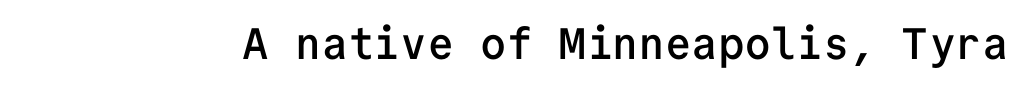
Q: Is the text bold? A: Semi-bold.
Q: Is the text italic (slanted)? A: No, it is upright.
Q: Is the typeface a serif or a sans-serif typeface? A: Sans-serif.
Q: Is the text underlined? A: No.
Q: Is the spacing between letters normal or unusually wide? A: Normal.
Q: Width (condensed, normal, or wide)? A: Normal.
Q: Stroke contrast? A: Low.
Q: x-height? A: Medium.
Q: Monospaced? A: Yes.
